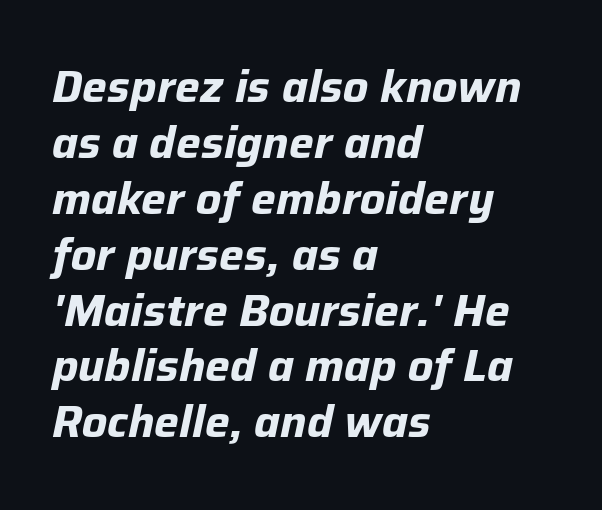
{"italic": "yes", "lean": "right", "slant_degrees": 12, "bold": "yes", "weight": "bold", "width": "normal", "stroke_contrast": "low", "x_height": "medium", "monospaced": "no", "underline": "no", "align": "left", "line_spacing": "normal", "line_spacing_ratio": 1.27, "letter_spacing": "normal", "letter_spacing_em": 0.0, "glyph_px": 44}
